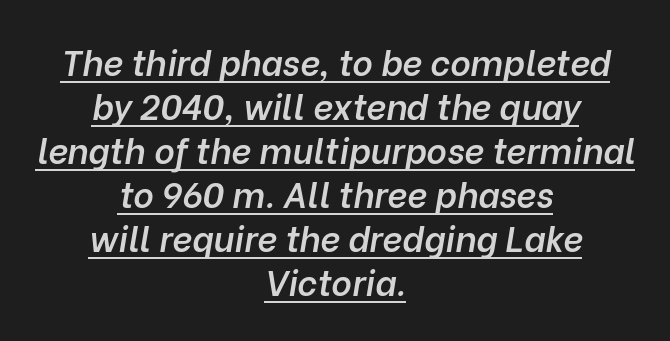
Check the space under the baseline: a stroke is drawn there. Typeset on center — no edge is straight. Quick note: interline space is typical. This rendering leaves character spacing at its baseline value. Here the designer chose a conventional face with non-uniform glyph widths.
